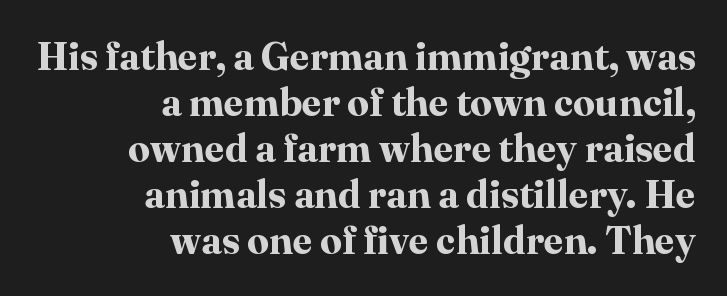
The image shows 39 px bold serif type, upright; set right-aligned, line spacing 1.18x, normal letter spacing, not underlined; high stroke contrast and a medium x-height.
